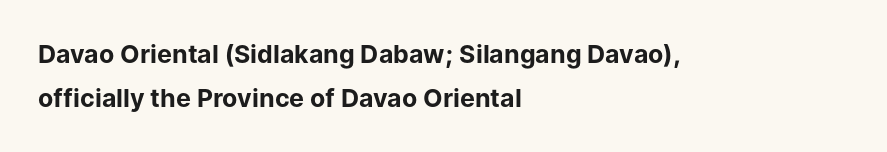
Q: Is the text bold? A: Yes.
Q: Is the text italic (slanted)? A: No, it is upright.
Q: Is the text underlined? A: No.
Q: How is the paragraph aligned? A: Left-aligned.
Q: Is the spacing between letters normal or unusually wide? A: Normal.
